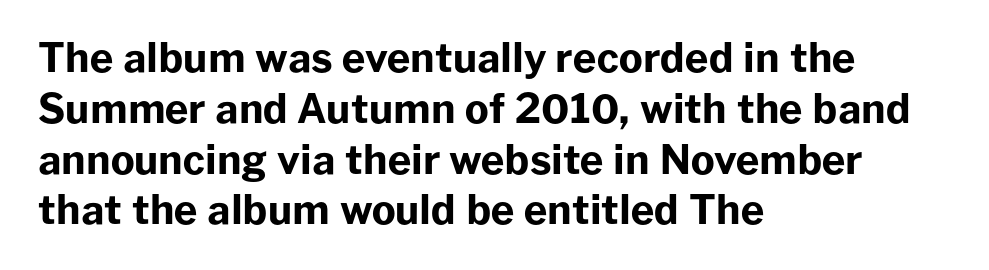
Q: Is the text bold? A: Yes.
Q: Is the text italic (slanted)? A: No, it is upright.
Q: Is the typeface a serif or a sans-serif typeface? A: Sans-serif.
Q: Is the text underlined? A: No.
Q: How is the paragraph aligned? A: Left-aligned.
Q: Is the spacing between letters normal or unusually wide? A: Normal.
Q: Is the spacing between lines tight, normal or loose? A: Normal.
Q: Width (condensed, normal, or wide)? A: Normal.
Q: Stroke contrast? A: Low.
Q: x-height? A: Medium.
Q: Monospaced? A: No.
